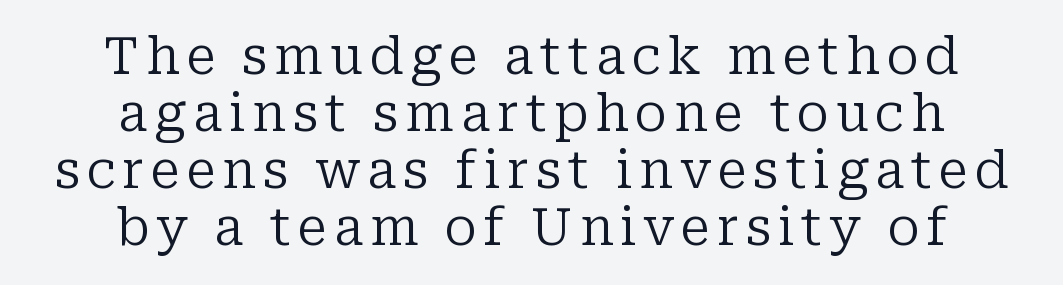
Stroke terminals: seriffed. The typography opts for an upright posture over an oblique one. This sample has the flowing, uneven cadence of proportional lettering. Regarding leading, the lines here are crowded together. Bare-footed words on every line.
